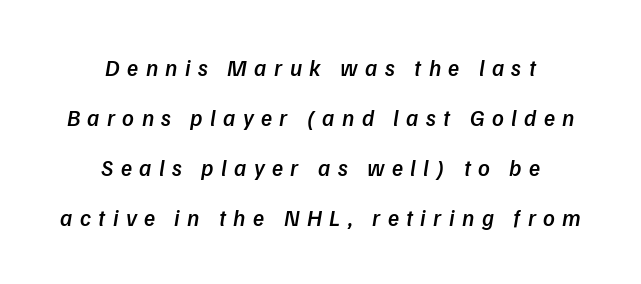
Q: Is the text bold? A: Semi-bold.
Q: Is the text underlined? A: No.
Q: How is the paragraph aligned? A: Centered.
Q: Is the spacing between letters normal or unusually wide? A: Unusually wide.
Q: Is the spacing between lines tight, normal or loose? A: Loose.
